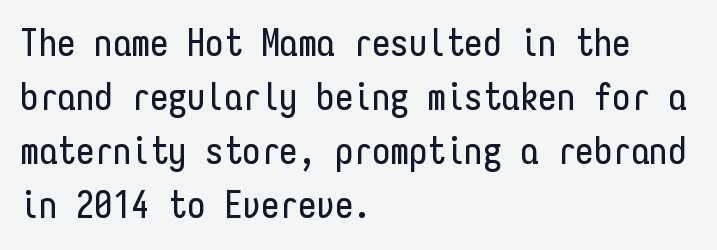
The image shows 37 px condensed sans-serif type, upright, monospaced; set left-aligned, normal line spacing (1.46x), normal letter spacing, not underlined; low stroke contrast and a medium x-height.
